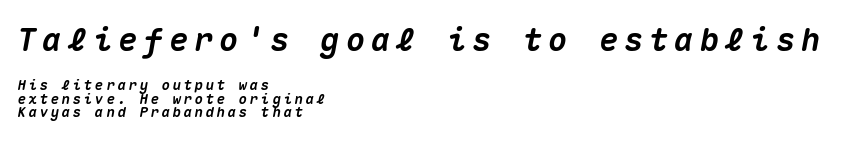
The vertical gap from one line to the next is small. Typographic density is high because the face is bold. Character size in the leading block exceeds that of the trailing block. A student would call this left alignment; a typographer would say flush left, rag right. Think of a typewriter: that constant character pitch is what you see here. Is the type slanted? Yes — the strokes lean at a clear angle.
